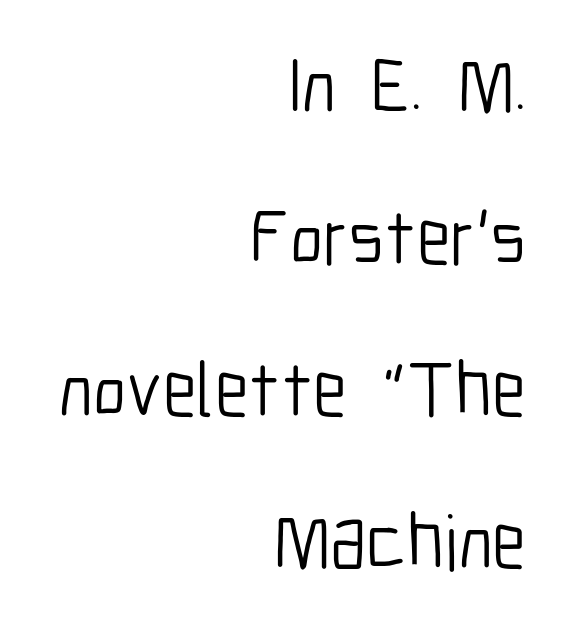
{"serif": "no", "italic": "no", "bold": "no", "weight": "light", "width": "condensed", "stroke_contrast": "low", "x_height": "medium", "monospaced": "no", "underline": "no", "align": "right", "line_spacing": "loose", "line_spacing_ratio": 1.95, "letter_spacing": "normal", "letter_spacing_em": 0.0, "glyph_px": 78}
